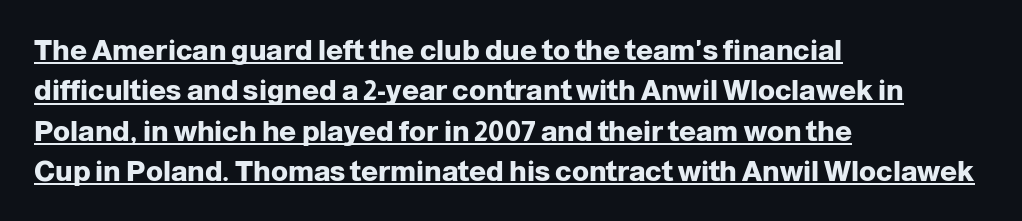
Q: Is the text bold? A: Yes.
Q: Is the text italic (slanted)? A: No, it is upright.
Q: Is the typeface a serif or a sans-serif typeface? A: Sans-serif.
Q: Is the text underlined? A: Yes.
Q: How is the paragraph aligned? A: Left-aligned.
Q: Is the spacing between letters normal or unusually wide? A: Normal.
Q: Is the spacing between lines tight, normal or loose? A: Normal.
Q: Width (condensed, normal, or wide)? A: Normal.
Q: Stroke contrast? A: Low.
Q: x-height? A: Medium.
Q: Monospaced? A: No.
